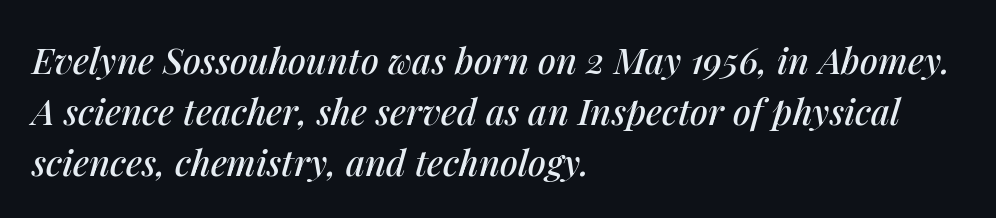
Emphasis-style slanted type is in use. Line starts are locked; line ends wander. These lines keep a tight, regular rhythm from letter to letter. The passage shown is typed in a proportional face where columns would drift. In terms of leading, this rendering sits right in the middle.
